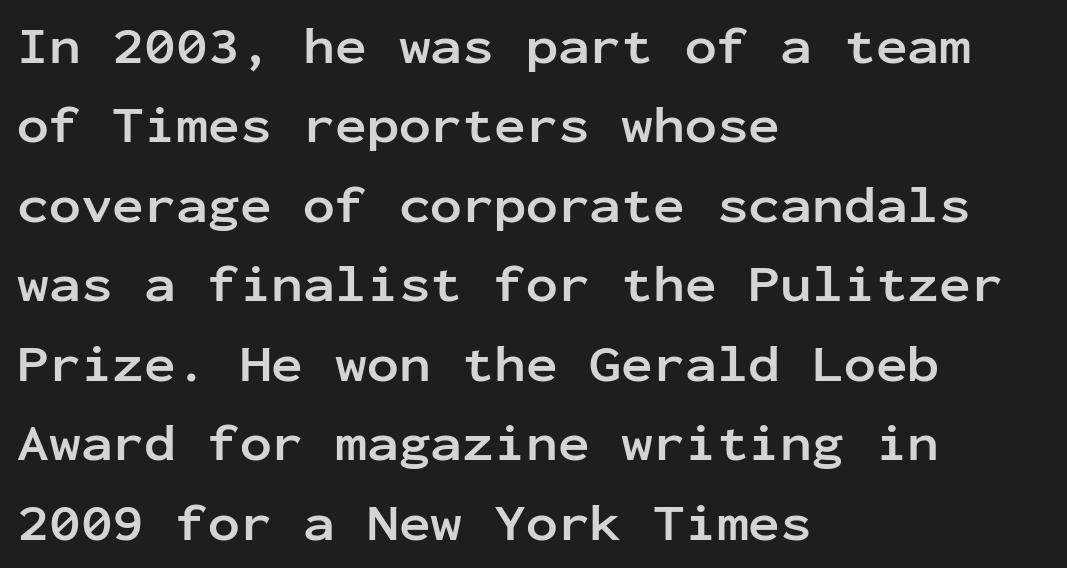
The image shows 53 px semibold sans-serif type, upright, monospaced; set left-aligned, normal line spacing (1.5x), normal letter spacing, not underlined; low stroke contrast and a medium x-height.
